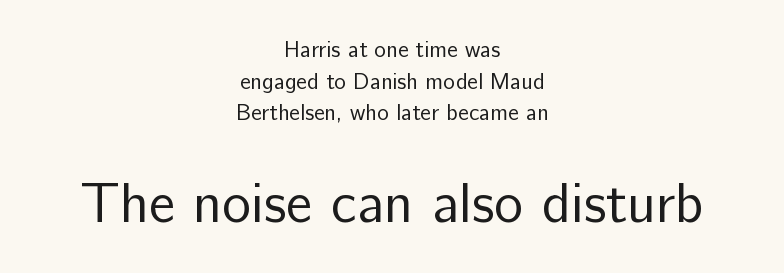
Q: Is the text bold? A: No.
Q: Is the text italic (slanted)? A: No, it is upright.
Q: Is the typeface a serif or a sans-serif typeface? A: Sans-serif.
Q: Is the text underlined? A: No.
Q: How is the paragraph aligned? A: Centered.
Q: Is the spacing between letters normal or unusually wide? A: Normal.
Q: Is the spacing between lines tight, normal or loose? A: Normal.
Q: Which block of text is set in a larger size, the first (top) or the second (bottom)? A: The second (bottom) one.
Q: Width (condensed, normal, or wide)? A: Normal.
Q: Stroke contrast? A: Low.
Q: x-height? A: Medium.
Q: Monospaced? A: No.
